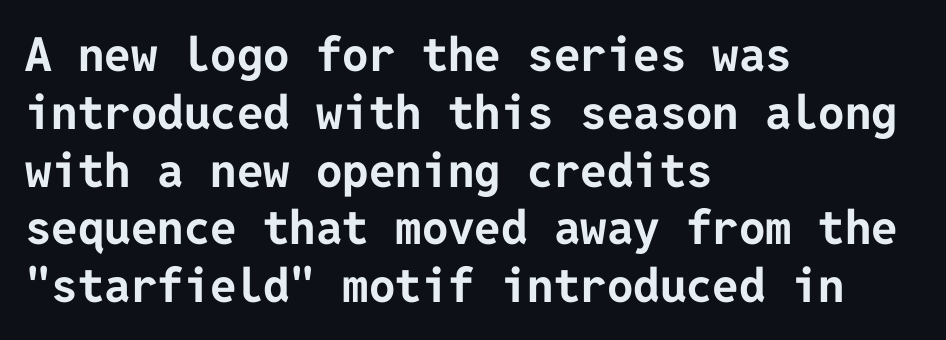
{"serif": "no", "italic": "no", "bold": "yes", "weight": "bold", "width": "normal", "stroke_contrast": "low", "x_height": "medium", "underline": "no", "align": "left", "line_spacing_ratio": 1.23, "letter_spacing": "normal", "letter_spacing_em": 0.0, "glyph_px": 47}
